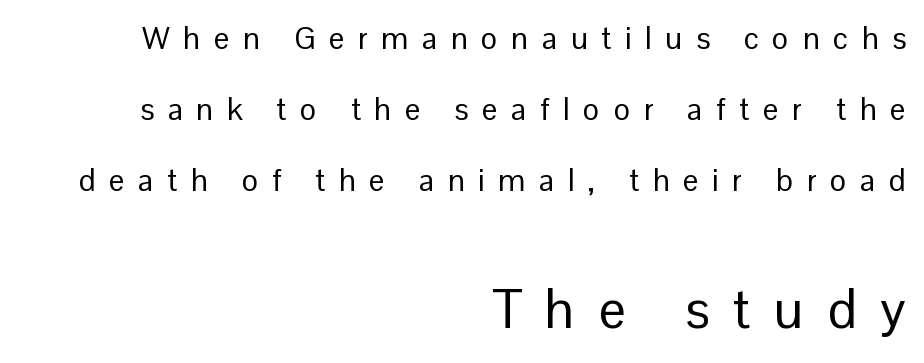
Q: Is the text bold? A: No.
Q: Is the text italic (slanted)? A: No, it is upright.
Q: Is the typeface a serif or a sans-serif typeface? A: Sans-serif.
Q: Is the text underlined? A: No.
Q: How is the paragraph aligned? A: Right-aligned.
Q: Is the spacing between letters normal or unusually wide? A: Unusually wide.
Q: Is the spacing between lines tight, normal or loose? A: Loose.
Q: Which block of text is set in a larger size, the first (top) or the second (bottom)? A: The second (bottom) one.
Q: Width (condensed, normal, or wide)? A: Normal.
Q: Stroke contrast? A: Low.
Q: x-height? A: Medium.
Q: Monospaced? A: No.
